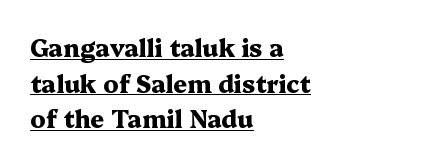
The image shows 24 px bold type, upright; set left-aligned, normal line spacing (1.48x), normal letter spacing, underlined.
